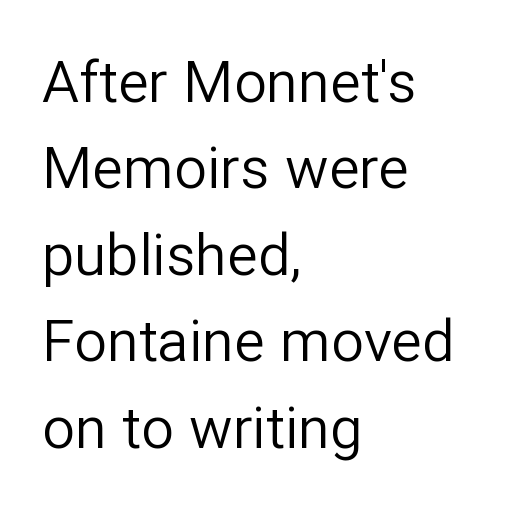
{"serif": "no", "italic": "no", "bold": "no", "weight": "regular", "width": "normal", "stroke_contrast": "low", "x_height": "medium", "monospaced": "no", "underline": "no", "align": "left", "line_spacing": "normal", "line_spacing_ratio": 1.49, "letter_spacing": "normal", "letter_spacing_em": 0.0, "glyph_px": 58}
